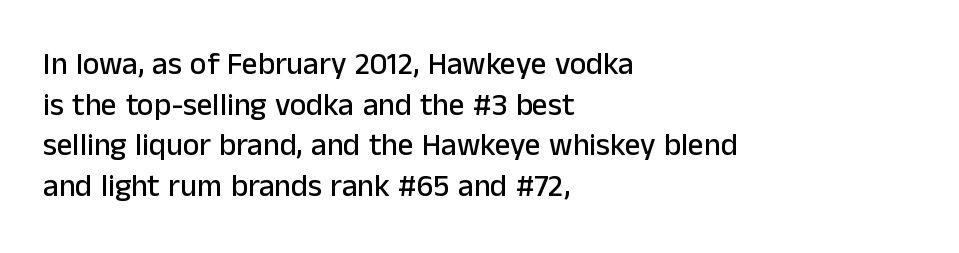
The image shows 31 px sans-serif type, upright; set left-aligned, normal line spacing (1.31x), normal letter spacing, not underlined; low stroke contrast and a medium x-height.
